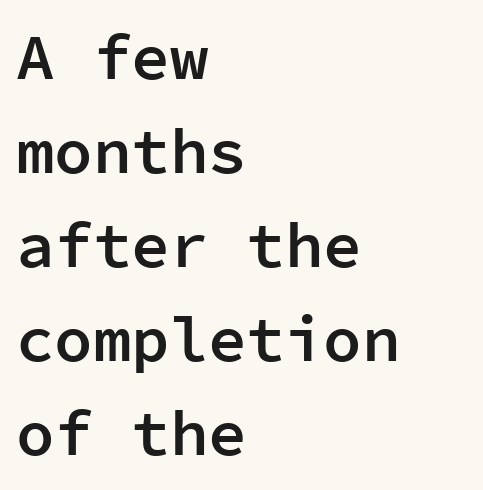
{"serif": "no", "italic": "no", "bold": "semi", "weight": "semibold", "width": "normal", "stroke_contrast": "low", "x_height": "medium", "monospaced": "yes", "underline": "no", "align": "left", "line_spacing": "normal", "line_spacing_ratio": 1.47, "letter_spacing": "normal", "letter_spacing_em": 0.0, "glyph_px": 64}
